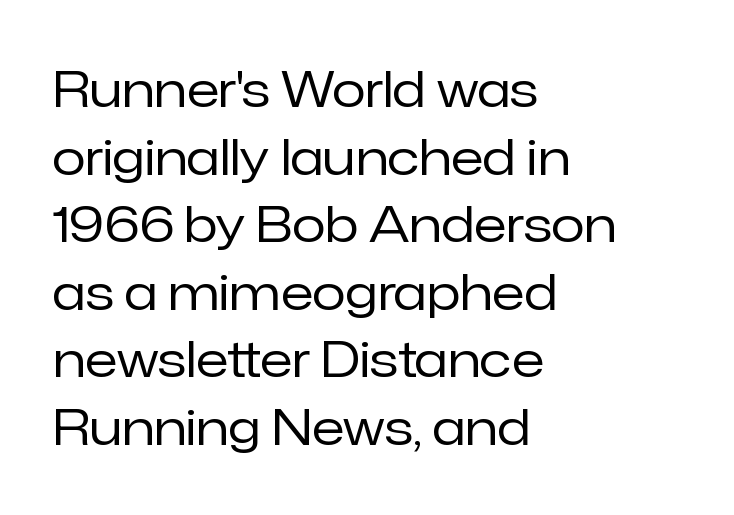
{"serif": "no", "italic": "no", "bold": "no", "weight": "regular", "width": "normal", "stroke_contrast": "low", "x_height": "medium", "monospaced": "no", "underline": "no", "align": "left", "line_spacing": "normal", "line_spacing_ratio": 1.38, "letter_spacing": "normal", "letter_spacing_em": 0.0, "glyph_px": 49}
